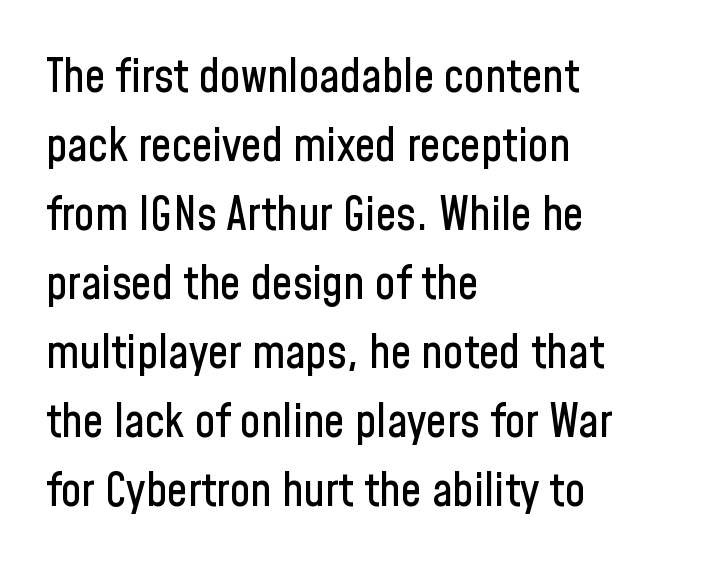
{"serif": "no", "italic": "no", "width": "condensed", "stroke_contrast": "low", "x_height": "medium", "monospaced": "no", "underline": "no", "align": "left", "line_spacing": "normal", "line_spacing_ratio": 1.5, "letter_spacing": "normal", "letter_spacing_em": 0.0, "glyph_px": 46}
